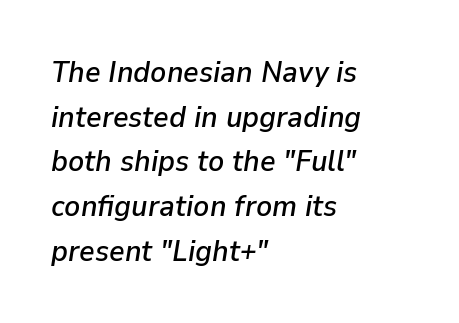
The image shows 30 px text type, italic (leaning right); set left-aligned, normal line spacing (1.49x), normal letter spacing, not underlined; low stroke contrast and a medium x-height.
